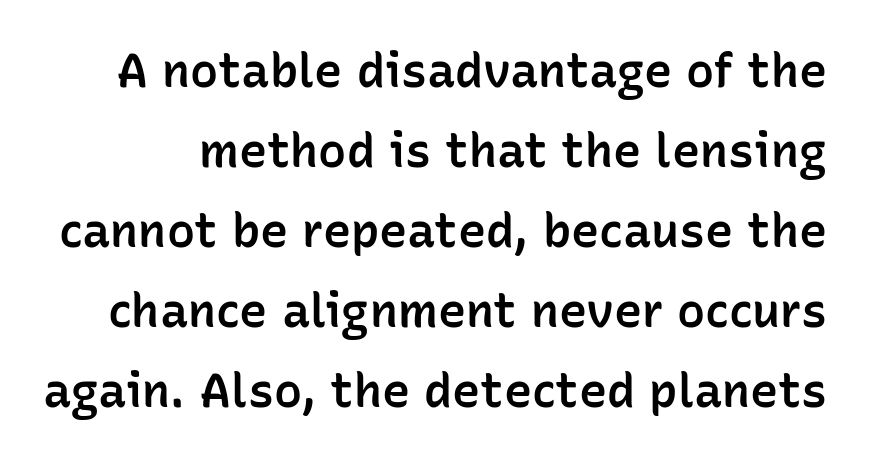
Q: Is the text bold? A: Semi-bold.
Q: Is the text italic (slanted)? A: No, it is upright.
Q: Is the typeface a serif or a sans-serif typeface? A: Sans-serif.
Q: Is the text underlined? A: No.
Q: Is the spacing between letters normal or unusually wide? A: Normal.
Q: Is the spacing between lines tight, normal or loose? A: Normal.
Q: Width (condensed, normal, or wide)? A: Normal.
Q: Stroke contrast? A: Low.
Q: x-height? A: Medium.
Q: Monospaced? A: No.
